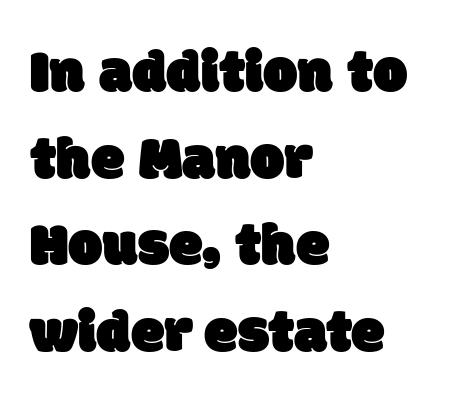
The image shows 61 px sans-serif type; set left-aligned, normal line spacing (1.42x), normal letter spacing, not underlined; low stroke contrast and a large x-height.
